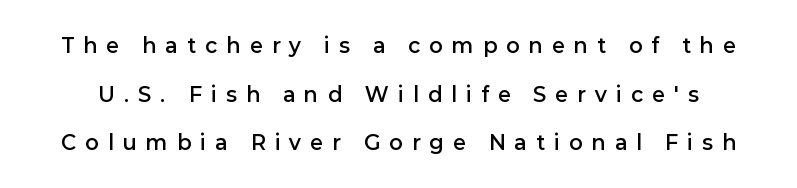
Q: Is the text bold? A: Semi-bold.
Q: Is the text italic (slanted)? A: No, it is upright.
Q: Is the text underlined? A: No.
Q: Is the spacing between letters normal or unusually wide? A: Unusually wide.
Q: Is the spacing between lines tight, normal or loose? A: Loose.
